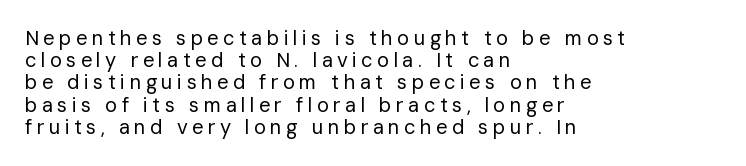
{"italic": "no", "bold": "no", "underline": "no", "align": "left", "line_spacing": "tight", "line_spacing_ratio": 1.11, "letter_spacing": "wide", "letter_spacing_em": 0.22, "glyph_px": 20}
